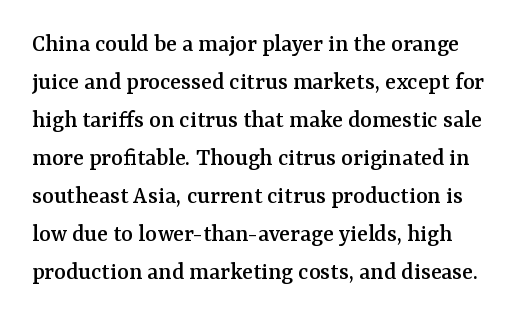
The image shows 25 px text type, upright; set normal line spacing (1.52x), normal letter spacing, not underlined.
